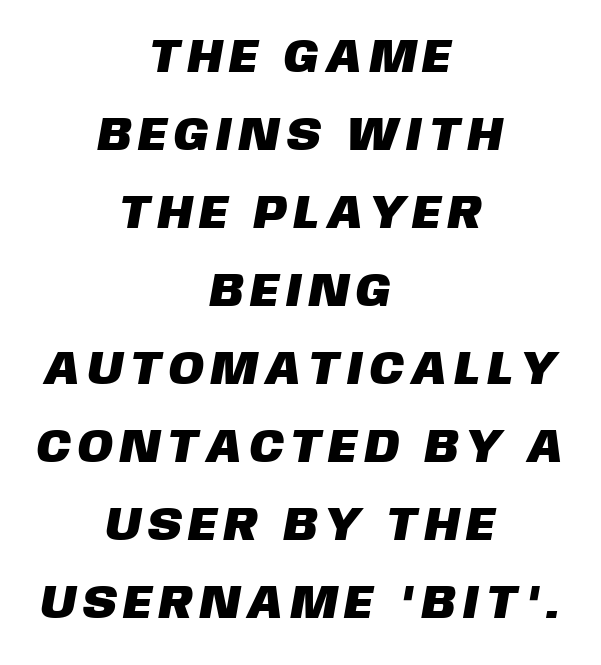
Classification — sans serif. Anything drawn beneath the words? Only blank space. Line starts and ends both wander, symmetrically. Reading down the column, the eye jumps a familiar distance to each next line. The face used here is proportionally spaced, like ordinary book or web type.
